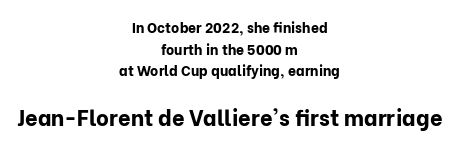
The image shows 22 px bold type, upright; set centered, normal line spacing (1.55x), normal letter spacing, not underlined; the second (bottom) block is 1.57x larger.
